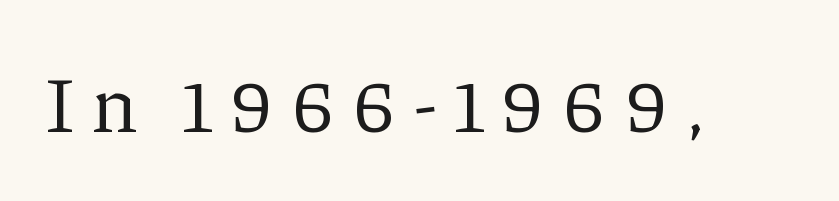
{"serif": "yes", "italic": "no", "bold": "no", "weight": "regular", "width": "normal", "stroke_contrast": "low", "x_height": "medium", "monospaced": "no", "underline": "no", "glyph_px": 79}
